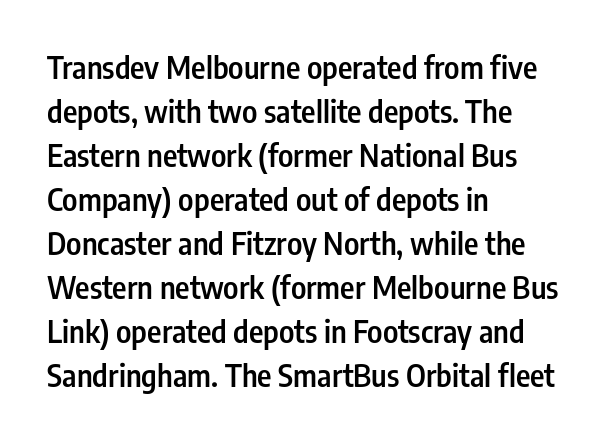
The image shows 31 px semibold, condensed sans-serif type, upright; set left-aligned, normal line spacing (1.42x), normal letter spacing, not underlined; low stroke contrast and a medium x-height.
